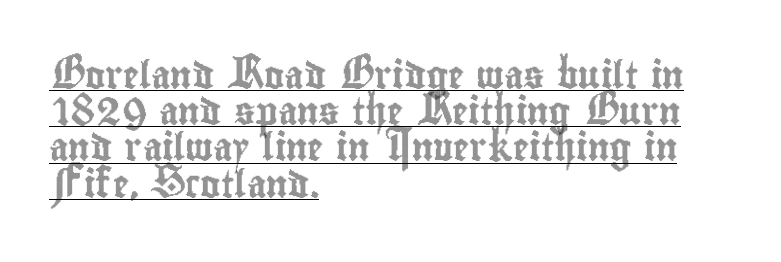
The image shows 27 px text type, upright; set left-aligned, normal line spacing (1.34x), normal letter spacing, underlined.
